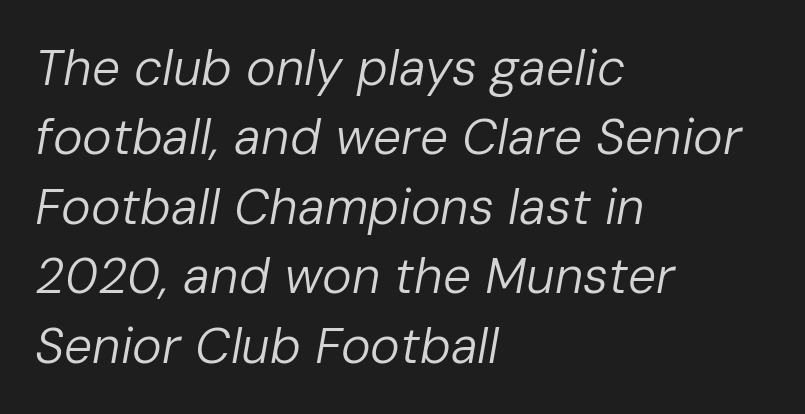
Q: Is the text bold? A: No.
Q: Is the text italic (slanted)? A: Yes, it leans right by about 10 degrees.
Q: Is the text underlined? A: No.
Q: How is the paragraph aligned? A: Left-aligned.
Q: Is the spacing between letters normal or unusually wide? A: Normal.
Q: Is the spacing between lines tight, normal or loose? A: Normal.
Q: Width (condensed, normal, or wide)? A: Normal.
Q: Stroke contrast? A: Low.
Q: x-height? A: Medium.
Q: Monospaced? A: No.
